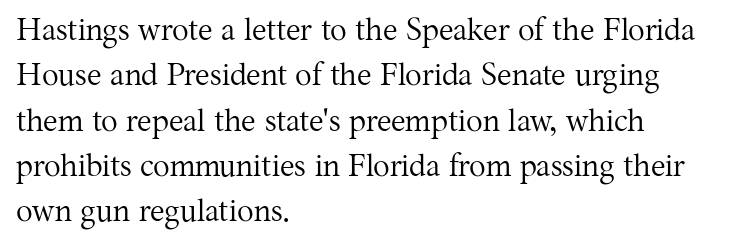
Q: Is the text bold? A: No.
Q: Is the text italic (slanted)? A: No, it is upright.
Q: Is the typeface a serif or a sans-serif typeface? A: Serif.
Q: Is the text underlined? A: No.
Q: How is the paragraph aligned? A: Left-aligned.
Q: Is the spacing between letters normal or unusually wide? A: Normal.
Q: Is the spacing between lines tight, normal or loose? A: Normal.
Q: Width (condensed, normal, or wide)? A: Normal.
Q: Stroke contrast? A: Medium.
Q: x-height? A: Medium.
Q: Monospaced? A: No.
